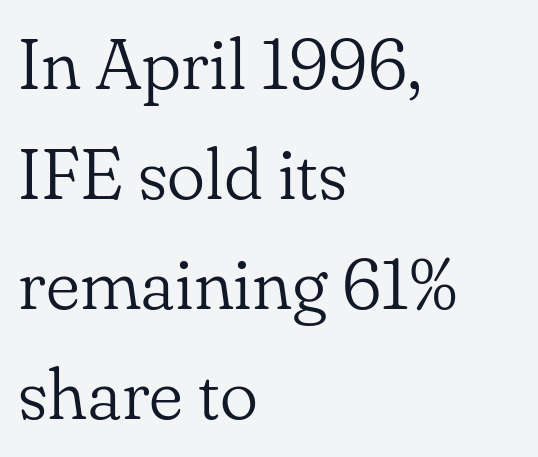
The image shows 72 px light serif type, upright; set left-aligned, normal line spacing (1.53x), normal letter spacing, not underlined; low stroke contrast and a small x-height.
